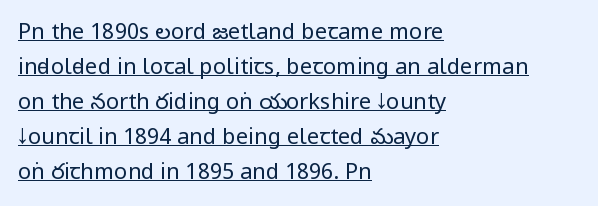
Q: Is the text bold? A: No.
Q: Is the text italic (slanted)? A: No, it is upright.
Q: Is the text underlined? A: Yes.
Q: How is the paragraph aligned? A: Left-aligned.
Q: Is the spacing between letters normal or unusually wide? A: Normal.
Q: Is the spacing between lines tight, normal or loose? A: Normal.
